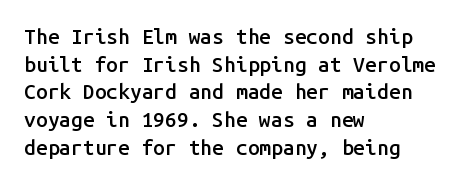
{"italic": "no", "bold": "semi", "underline": "no", "align": "left", "line_spacing": "normal", "line_spacing_ratio": 1.32, "letter_spacing": "normal", "letter_spacing_em": 0.0, "glyph_px": 21}
